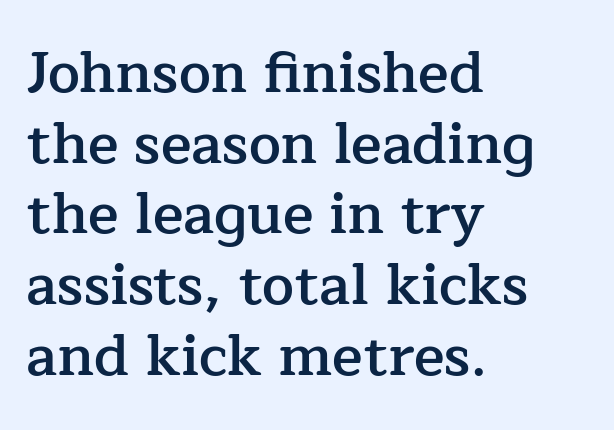
The image shows 57 px semibold serif type, upright; set left-aligned, line spacing 1.24x, normal letter spacing, not underlined; low stroke contrast and a medium x-height.
